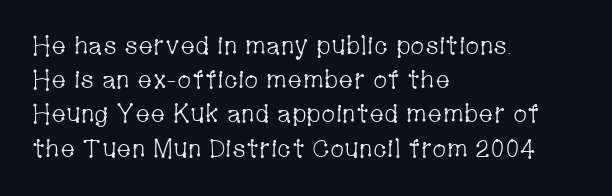
The image shows 25 px text type, upright; set left-aligned, normal line spacing (1.37x), normal letter spacing, not underlined.
